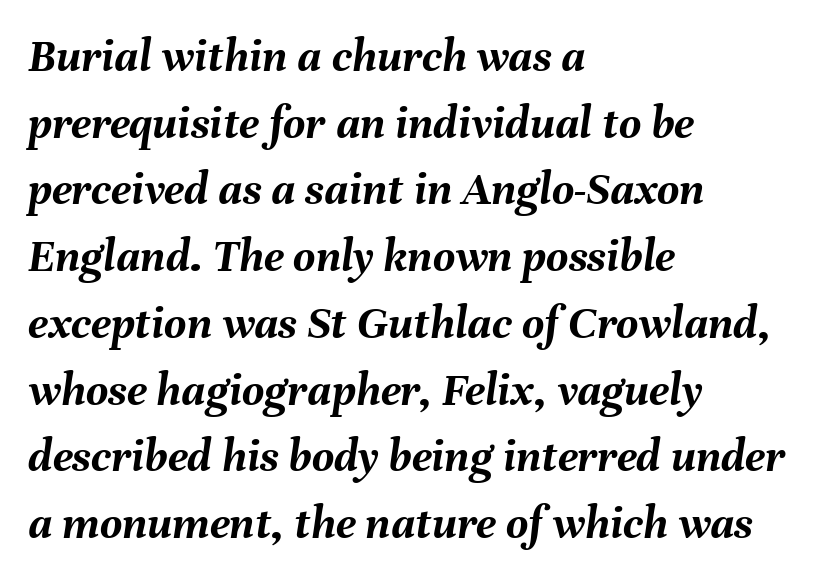
{"italic": "yes", "lean": "right", "slant_degrees": 8, "bold": "yes", "weight": "semibold", "width": "normal", "stroke_contrast": "medium", "x_height": "medium", "monospaced": "no", "underline": "no", "align": "left", "line_spacing": "normal", "line_spacing_ratio": 1.39, "letter_spacing": "normal", "letter_spacing_em": 0.0, "glyph_px": 48}
